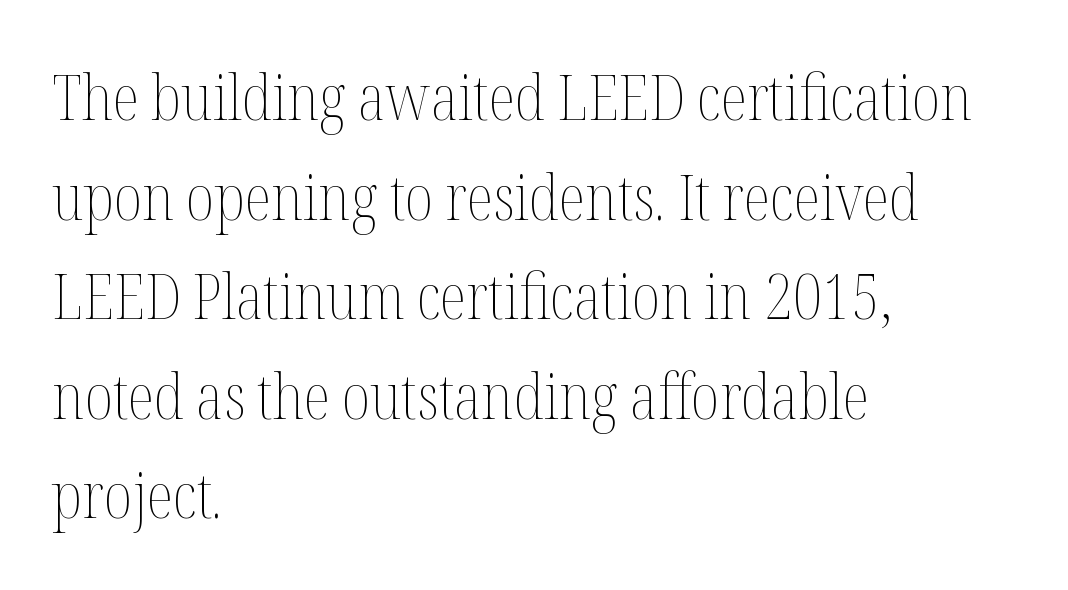
{"italic": "no", "bold": "no", "weight": "thin", "width": "condensed", "stroke_contrast": "medium", "x_height": "medium", "monospaced": "no", "underline": "no", "align": "left", "line_spacing": "normal", "line_spacing_ratio": 1.58, "letter_spacing": "normal", "letter_spacing_em": 0.0, "glyph_px": 63}
